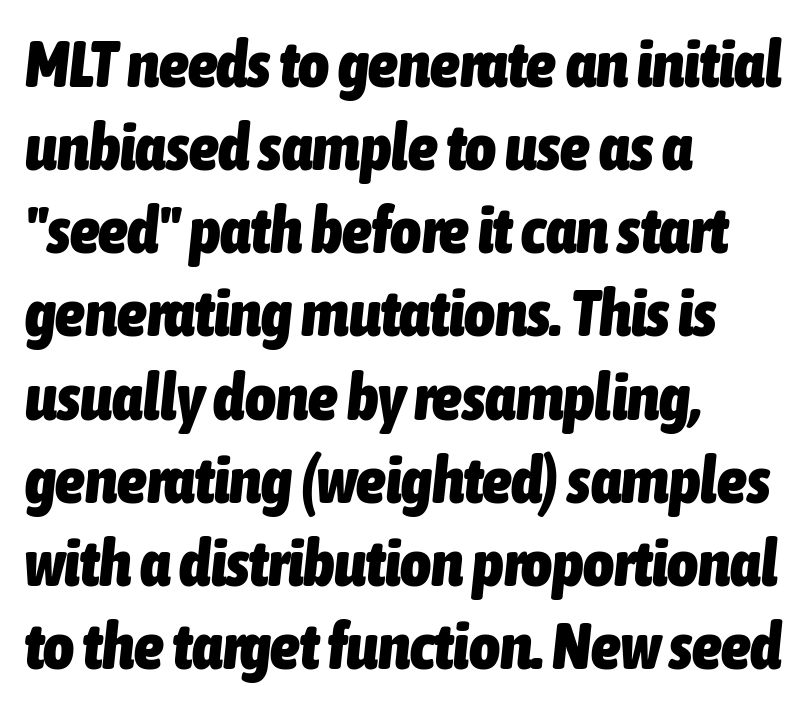
The rendering uses natural spacing where letterforms have individual widths. Is there much room between lines? A standard amount, neither cramped nor airy. The passage shown is not underscored anywhere. These lines keep a tight, regular rhythm from letter to letter.
